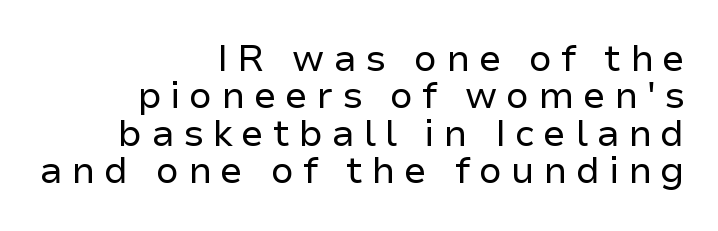
{"serif": "no", "italic": "no", "bold": "no", "weight": "regular", "width": "normal", "stroke_contrast": "low", "x_height": "medium", "monospaced": "no", "underline": "no", "align": "right", "line_spacing": "tight", "line_spacing_ratio": 1.01, "letter_spacing": "wide", "letter_spacing_em": 0.23, "glyph_px": 37}
